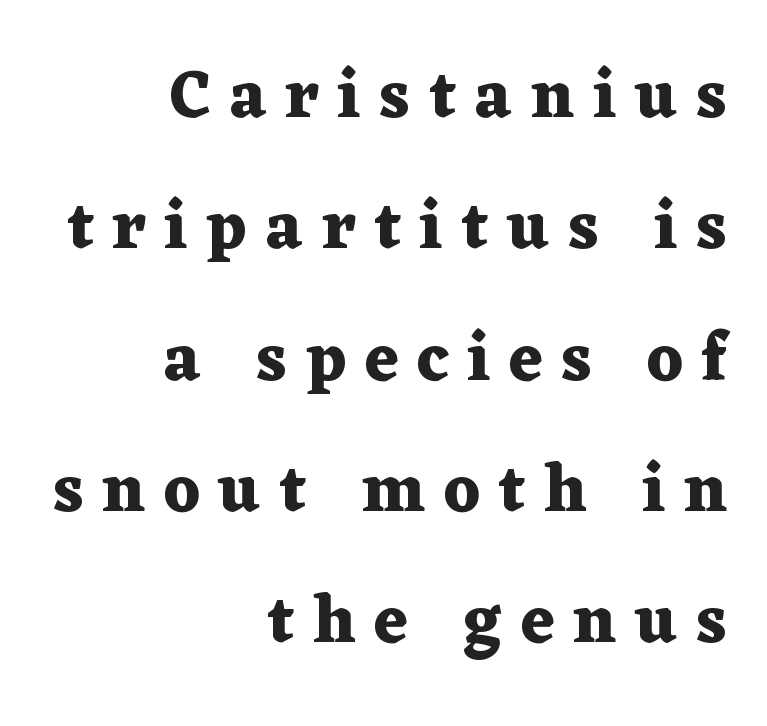
Is the letter spacing exaggerated? Yes — the characters are pushed far apart. The glyphs in this specimen are seriffed. Proportional: the letters do not fall into vertical columns. If you measured baseline to baseline, you'd find a long distance. The ragged edge is on the left, which tells us the setting is flush right.
